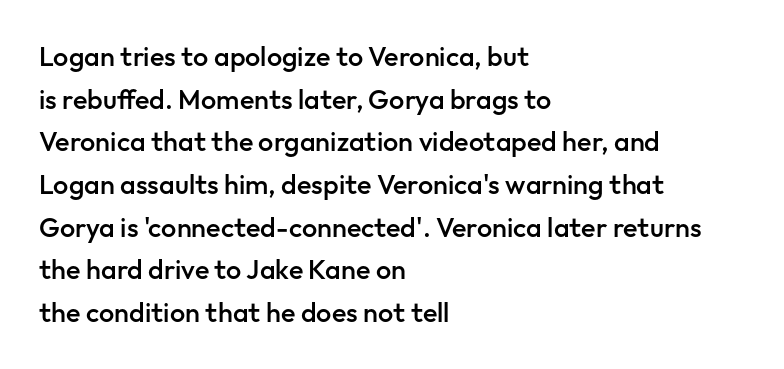
Q: Is the text bold? A: Semi-bold.
Q: Is the text italic (slanted)? A: No, it is upright.
Q: Is the text underlined? A: No.
Q: How is the paragraph aligned? A: Left-aligned.
Q: Is the spacing between letters normal or unusually wide? A: Normal.
Q: Is the spacing between lines tight, normal or loose? A: Normal.
